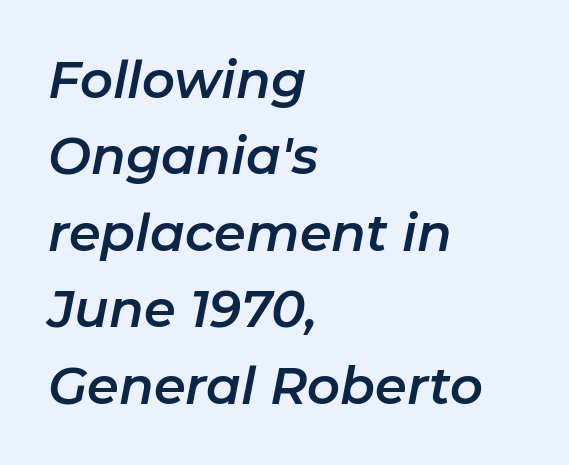
Q: Is the text italic (slanted)? A: Yes, it leans right by about 11 degrees.
Q: Is the text underlined? A: No.
Q: How is the paragraph aligned? A: Left-aligned.
Q: Is the spacing between letters normal or unusually wide? A: Normal.
Q: Is the spacing between lines tight, normal or loose? A: Normal.
Q: Width (condensed, normal, or wide)? A: Normal.
Q: Stroke contrast? A: Low.
Q: x-height? A: Medium.
Q: Monospaced? A: No.
